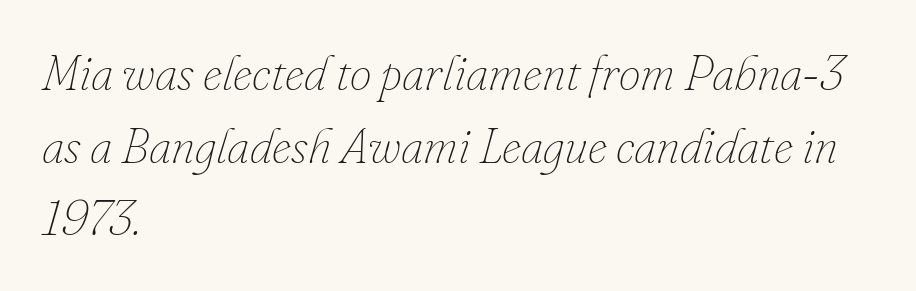
{"italic": "yes", "lean": "right", "slant_degrees": 16, "bold": "no", "weight": "thin", "width": "normal", "stroke_contrast": "low", "x_height": "small", "monospaced": "no", "underline": "no", "align": "left", "line_spacing": "normal", "line_spacing_ratio": 1.48, "letter_spacing": "normal", "letter_spacing_em": 0.0, "glyph_px": 49}
